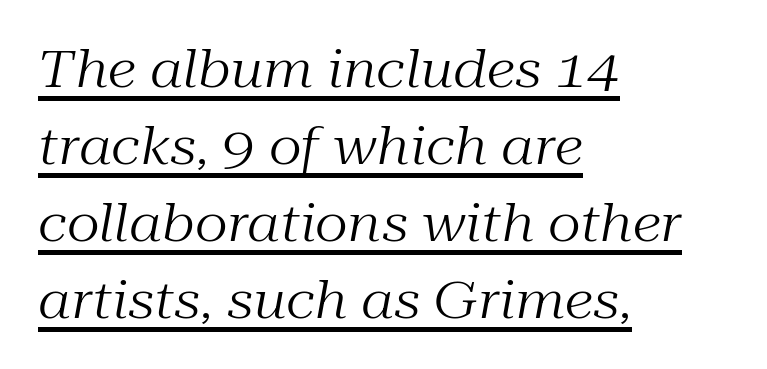
{"serif": "yes", "italic": "yes", "lean": "right", "slant_degrees": 10, "bold": "no", "weight": "regular", "width": "normal", "stroke_contrast": "medium", "x_height": "medium", "monospaced": "no", "underline": "yes", "align": "left", "line_spacing": "normal", "line_spacing_ratio": 1.48, "letter_spacing": "normal", "letter_spacing_em": 0.0, "glyph_px": 52}
